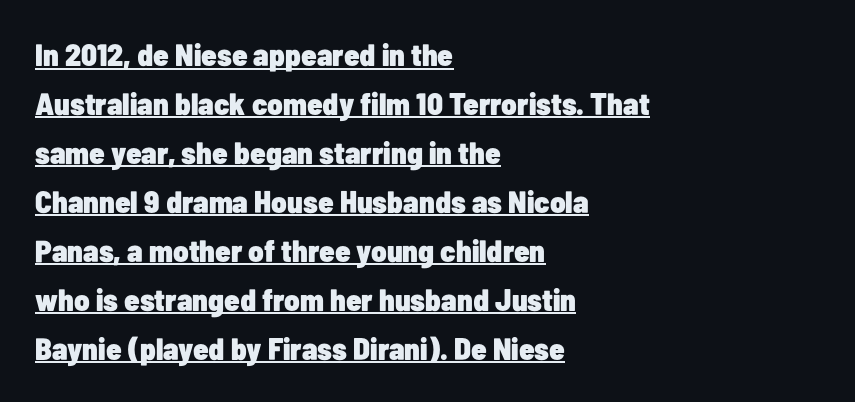
The image shows 31 px heavy, condensed sans-serif type, upright; set left-aligned, normal line spacing (1.58x), normal letter spacing, underlined; low stroke contrast and a medium x-height.
